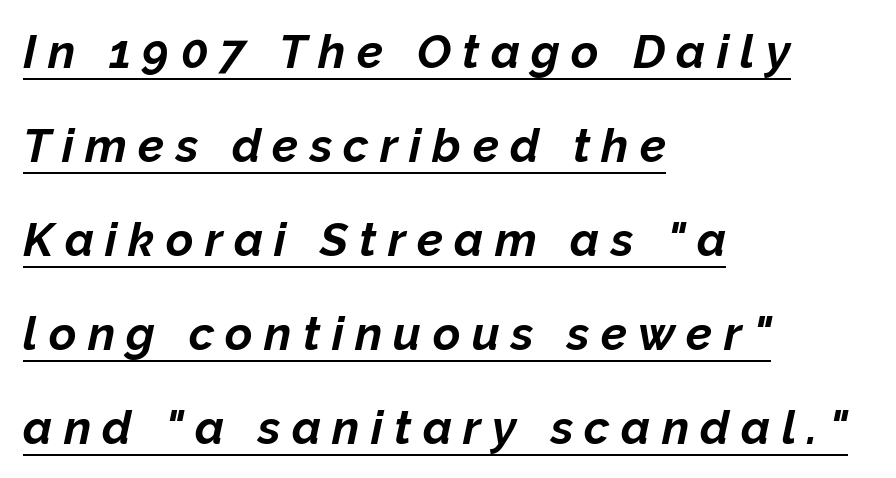
Q: Is the text bold? A: Yes.
Q: Is the text italic (slanted)? A: Yes, it leans right by about 12 degrees.
Q: Is the text underlined? A: Yes.
Q: How is the paragraph aligned? A: Left-aligned.
Q: Is the spacing between letters normal or unusually wide? A: Unusually wide.
Q: Is the spacing between lines tight, normal or loose? A: Loose.
Q: Width (condensed, normal, or wide)? A: Normal.
Q: Stroke contrast? A: Low.
Q: x-height? A: Medium.
Q: Monospaced? A: No.
